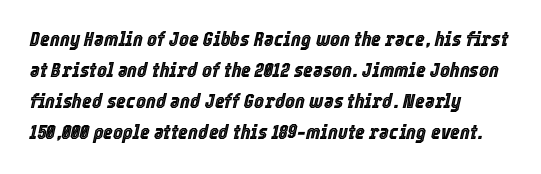
Quick note: underline off. Quick note: interline space is typical. Typeset ragged right — the left edge is the straight one. Compared with typical body copy, the letter spacing here is the same. The letters are slanted; this is an italic face.
